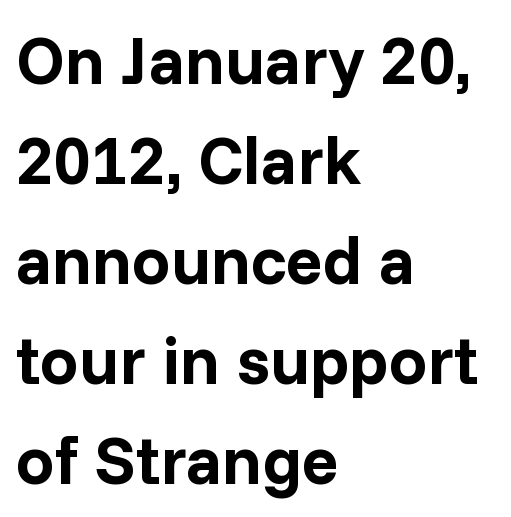
The image shows 68 px bold sans-serif type, upright; set left-aligned, normal line spacing (1.47x), normal letter spacing, not underlined; low stroke contrast and a medium x-height.
